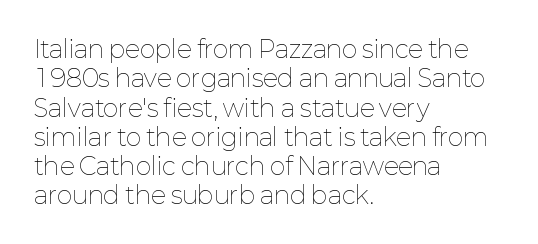
The image shows 24 px text type, upright; set left-aligned, line spacing 1.22x, normal letter spacing, not underlined.
